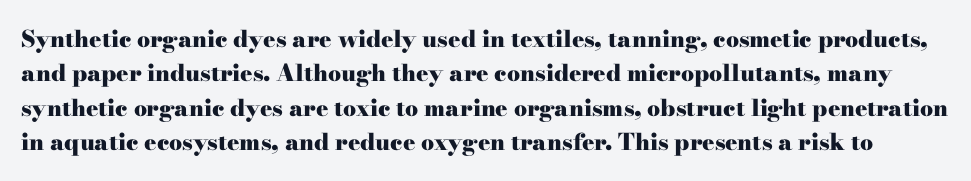
The letters are bold, with thick, heavy strokes. Descender tails drop into unmarked territory. The leading is moderate, giving the passage an even texture. The typography opts for an upright posture over an oblique one.
